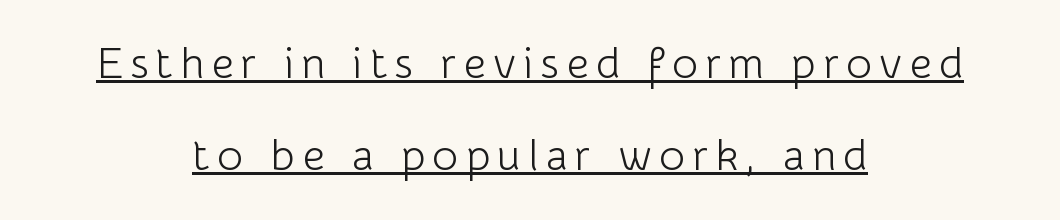
The image shows 44 px light sans-serif type, upright; set centered, loose line spacing (2.08x), underlined; low stroke contrast and a medium x-height.
